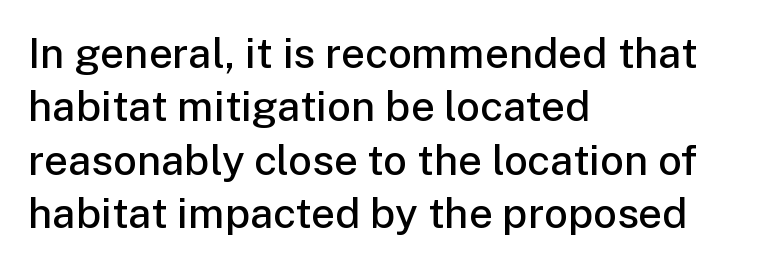
{"serif": "no", "italic": "no", "bold": "semi", "weight": "semibold", "width": "normal", "stroke_contrast": "low", "x_height": "medium", "monospaced": "no", "underline": "no", "align": "left", "line_spacing": "normal", "line_spacing_ratio": 1.27, "letter_spacing": "normal", "letter_spacing_em": 0.0, "glyph_px": 42}
